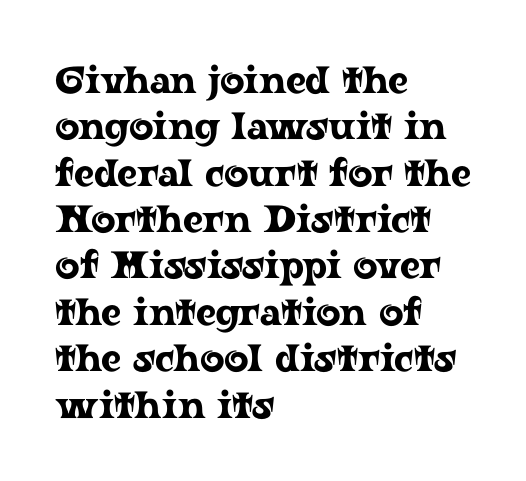
Is this a fixed-width face? No — the glyphs have proportional, varying widths. The rag falls on the right side of this text block. No extra tracking has been applied to these lines. Italic? Not at all — the glyphs are vertical. Look at the bottom of the vertical strokes: they flare into serifs here.
